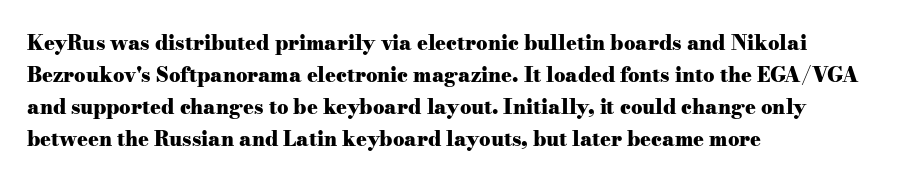
Q: Is the text bold? A: Yes.
Q: Is the text italic (slanted)? A: No, it is upright.
Q: Is the text underlined? A: No.
Q: How is the paragraph aligned? A: Left-aligned.
Q: Is the spacing between letters normal or unusually wide? A: Normal.
Q: Is the spacing between lines tight, normal or loose? A: Normal.
